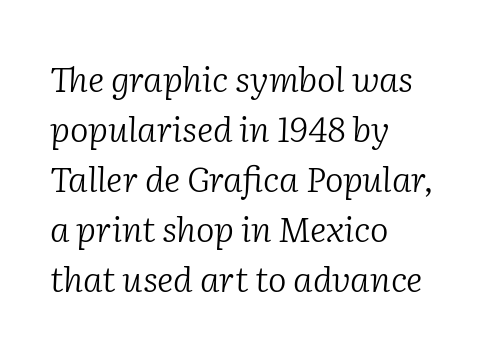
Q: Is the text bold? A: No.
Q: Is the text italic (slanted)? A: Yes, it leans right by about 2 degrees.
Q: Is the typeface a serif or a sans-serif typeface? A: Serif.
Q: Is the text underlined? A: No.
Q: How is the paragraph aligned? A: Left-aligned.
Q: Is the spacing between letters normal or unusually wide? A: Normal.
Q: Is the spacing between lines tight, normal or loose? A: Normal.
Q: Width (condensed, normal, or wide)? A: Normal.
Q: Stroke contrast? A: Low.
Q: x-height? A: Medium.
Q: Monospaced? A: No.
